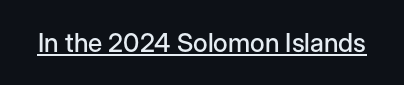
Q: Is the text italic (slanted)? A: No, it is upright.
Q: Is the text underlined? A: Yes.
Q: Is the spacing between letters normal or unusually wide? A: Normal.
